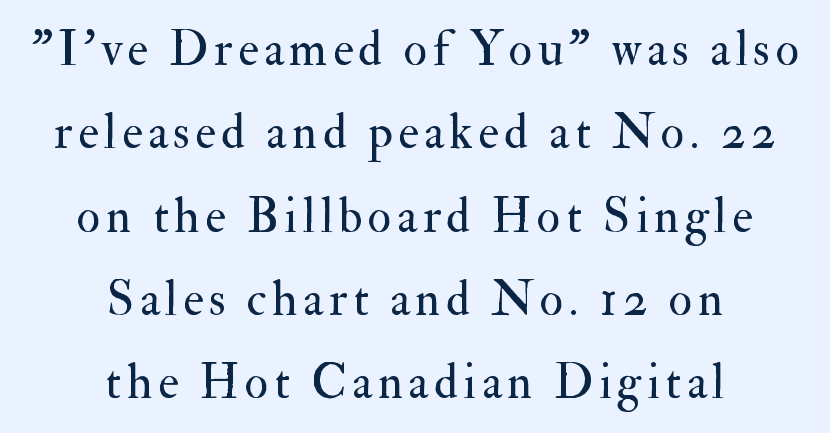
{"serif": "yes", "italic": "no", "bold": "no", "weight": "regular", "width": "normal", "stroke_contrast": "medium", "x_height": "small", "monospaced": "no", "underline": "no", "align": "center", "line_spacing": "normal", "line_spacing_ratio": 1.7, "glyph_px": 49}
